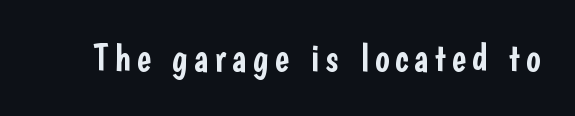
The image shows 38 px condensed sans-serif type, upright; set not underlined; low stroke contrast and a medium x-height.
